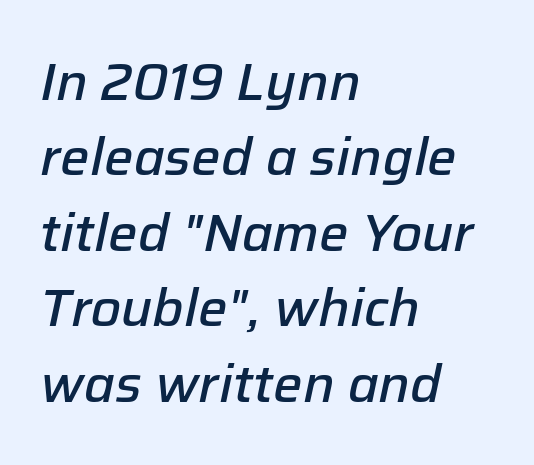
{"italic": "yes", "lean": "right", "slant_degrees": 12, "bold": "semi", "weight": "semibold", "width": "normal", "stroke_contrast": "low", "x_height": "medium", "monospaced": "no", "underline": "no", "align": "left", "line_spacing": "normal", "line_spacing_ratio": 1.45, "letter_spacing": "normal", "letter_spacing_em": 0.0, "glyph_px": 52}
